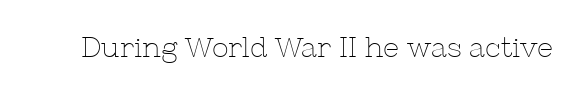
Typographically, this falls in the serif category. A typesetter would call this proportional, since set widths differ per character. These glyphs show unthickened strokes, regular width or finer. Descenders are the only things crossing below the line. Glyph-to-glyph distance matches everyday printed text.
